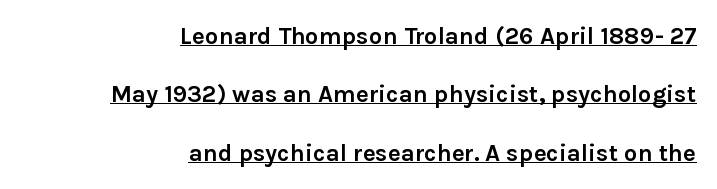
{"italic": "no", "bold": "yes", "underline": "yes", "align": "right", "line_spacing": "loose", "line_spacing_ratio": 2.43, "letter_spacing": "normal", "letter_spacing_em": 0.0, "glyph_px": 24}
